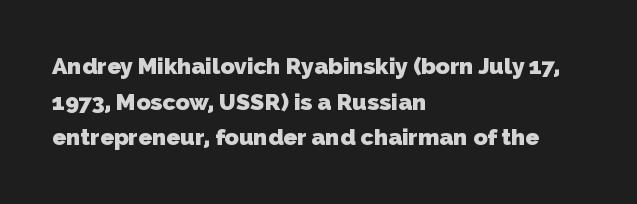
The image shows 23 px bold type; set left-aligned, normal line spacing (1.55x), normal letter spacing, not underlined.
